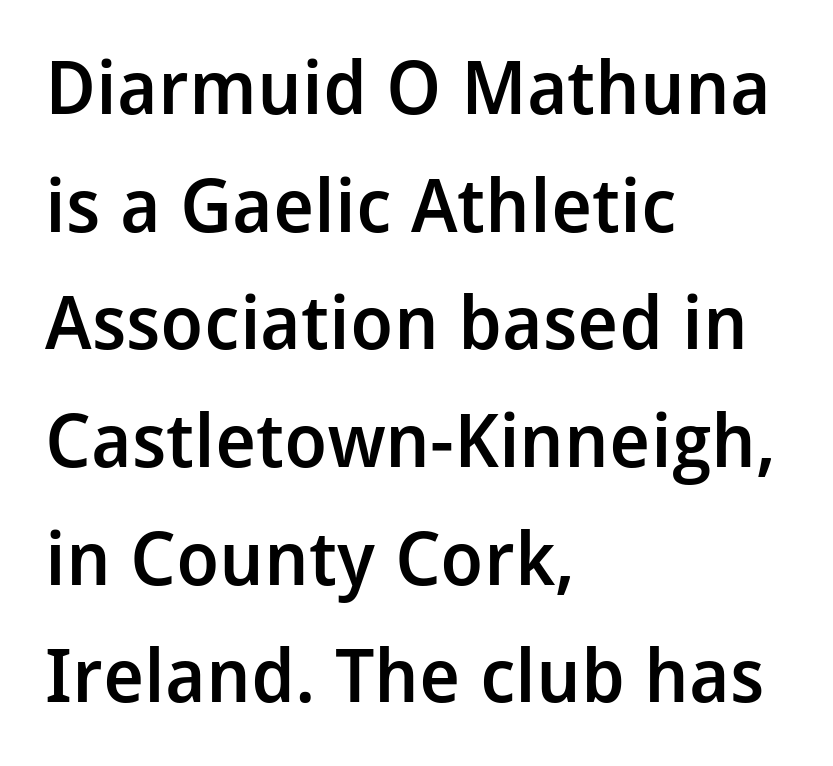
A typesetter would mark this as roman, not italic. If you measured baseline to baseline, you'd find a middling distance. The glyphs in this specimen are sans serif. Compared with a centered layout, this one pins lines to the left instead. The face used here is proportionally spaced, like ordinary book or web type. Is the type bold? Partly — it's a semibold, heavier than regular but not fully bold.
